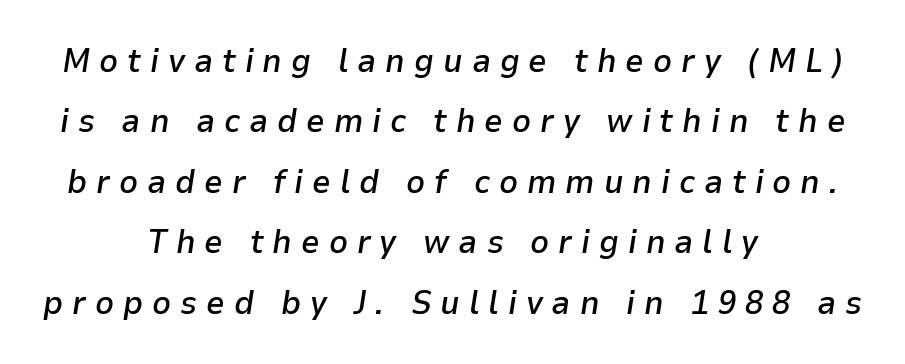
The image shows 33 px semibold type, italic (leaning right); set centered, line spacing 1.83x, unusually wide letter spacing (+0.27 em), not underlined; low stroke contrast and a medium x-height.
